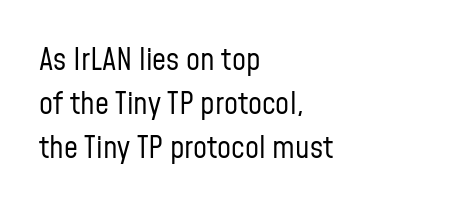
Q: Is the text bold? A: No.
Q: Is the text italic (slanted)? A: No, it is upright.
Q: Is the typeface a serif or a sans-serif typeface? A: Sans-serif.
Q: Is the text underlined? A: No.
Q: How is the paragraph aligned? A: Left-aligned.
Q: Is the spacing between letters normal or unusually wide? A: Normal.
Q: Is the spacing between lines tight, normal or loose? A: Normal.
Q: Width (condensed, normal, or wide)? A: Condensed.
Q: Stroke contrast? A: Low.
Q: x-height? A: Medium.
Q: Monospaced? A: No.
